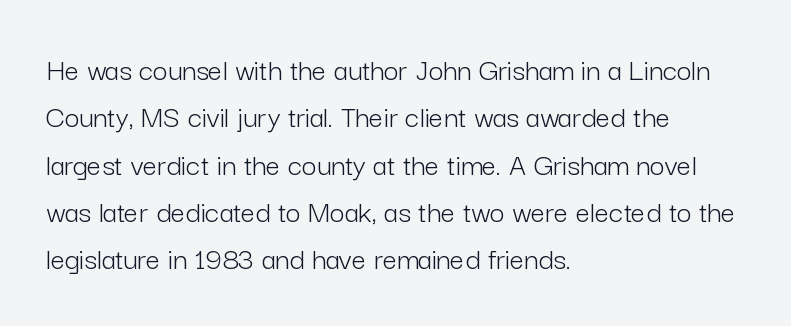
{"serif": "no", "italic": "no", "bold": "no", "weight": "light", "width": "normal", "stroke_contrast": "low", "x_height": "medium", "monospaced": "no", "underline": "no", "align": "left", "line_spacing": "normal", "line_spacing_ratio": 1.48, "letter_spacing": "normal", "letter_spacing_em": 0.0, "glyph_px": 32}
